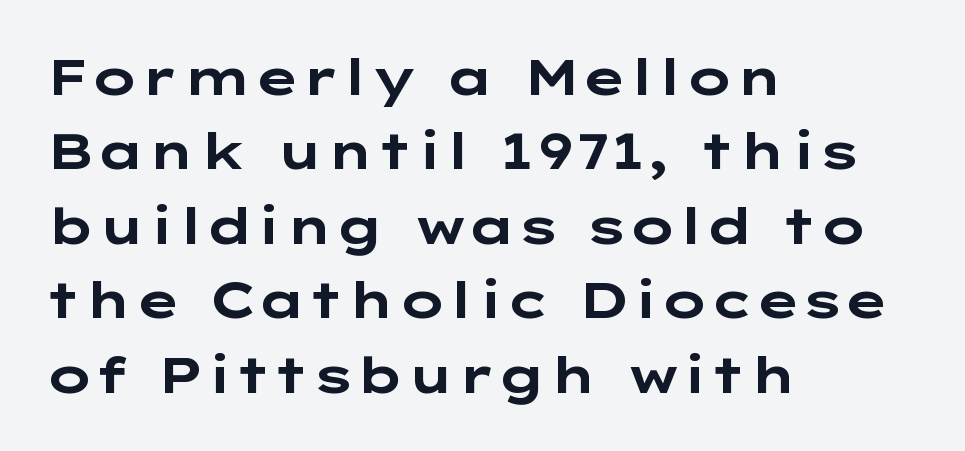
{"serif": "no", "italic": "no", "bold": "yes", "weight": "bold", "width": "wide", "stroke_contrast": "low", "x_height": "medium", "underline": "no", "align": "left", "line_spacing": "normal", "line_spacing_ratio": 1.49, "letter_spacing": "normal", "letter_spacing_em": 0.0, "glyph_px": 50}
